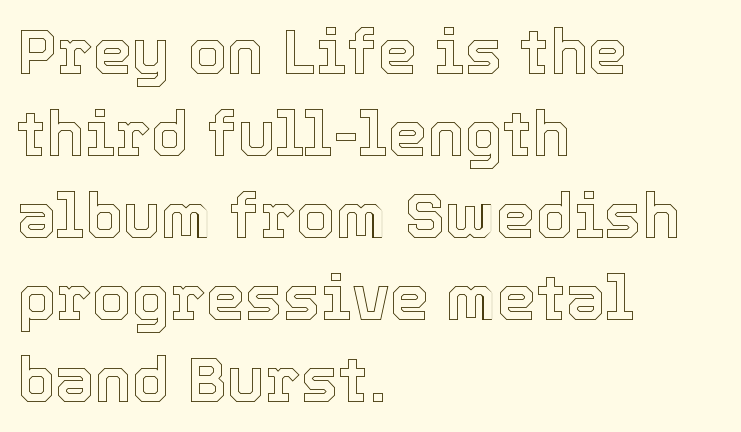
Check the space under the baseline: it is left empty. The letters advance in unequal steps, a hallmark of proportional type. A typesetter would call this zero additional tracking. The type sits square on the baseline with zero lean.
